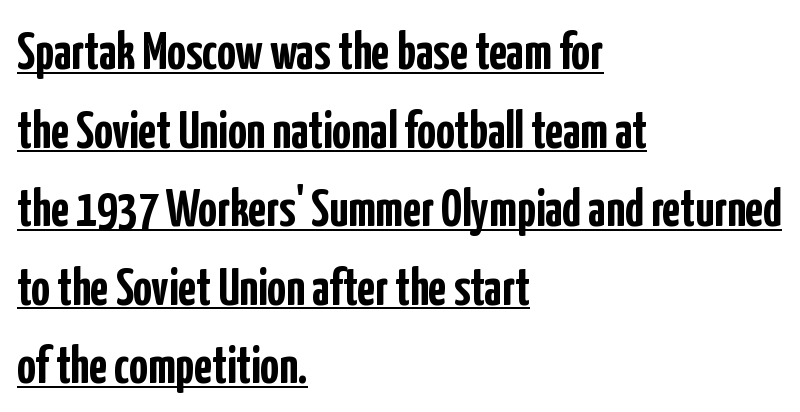
Q: Is the text bold? A: Yes.
Q: Is the text italic (slanted)? A: No, it is upright.
Q: Is the typeface a serif or a sans-serif typeface? A: Sans-serif.
Q: Is the text underlined? A: Yes.
Q: How is the paragraph aligned? A: Left-aligned.
Q: Is the spacing between letters normal or unusually wide? A: Normal.
Q: Is the spacing between lines tight, normal or loose? A: Normal.
Q: Width (condensed, normal, or wide)? A: Condensed.
Q: Stroke contrast? A: Low.
Q: x-height? A: Medium.
Q: Monospaced? A: No.
